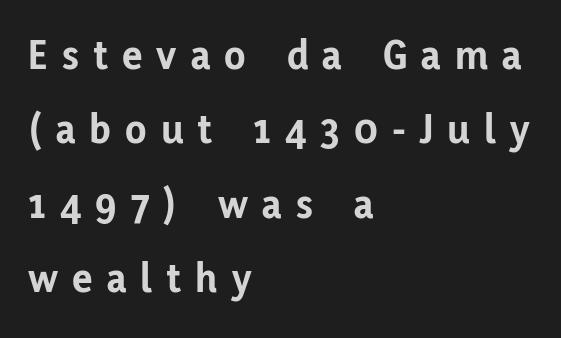
Q: Is the text bold? A: Yes.
Q: Is the text italic (slanted)? A: No, it is upright.
Q: Is the typeface a serif or a sans-serif typeface? A: Sans-serif.
Q: Is the text underlined? A: No.
Q: How is the paragraph aligned? A: Left-aligned.
Q: Is the spacing between letters normal or unusually wide? A: Unusually wide.
Q: Width (condensed, normal, or wide)? A: Normal.
Q: Stroke contrast? A: Low.
Q: x-height? A: Medium.
Q: Monospaced? A: No.
